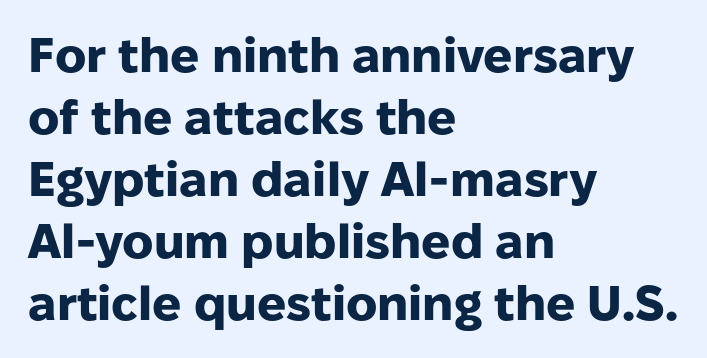
The image shows 48 px heavy sans-serif type, upright; set left-aligned, normal line spacing (1.29x), normal letter spacing, not underlined; low stroke contrast and a medium x-height.
